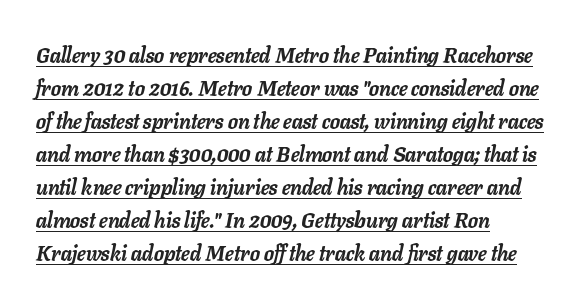
The image shows 21 px bold type, italic (leaning right); set left-aligned, normal line spacing (1.57x), normal letter spacing, underlined.
